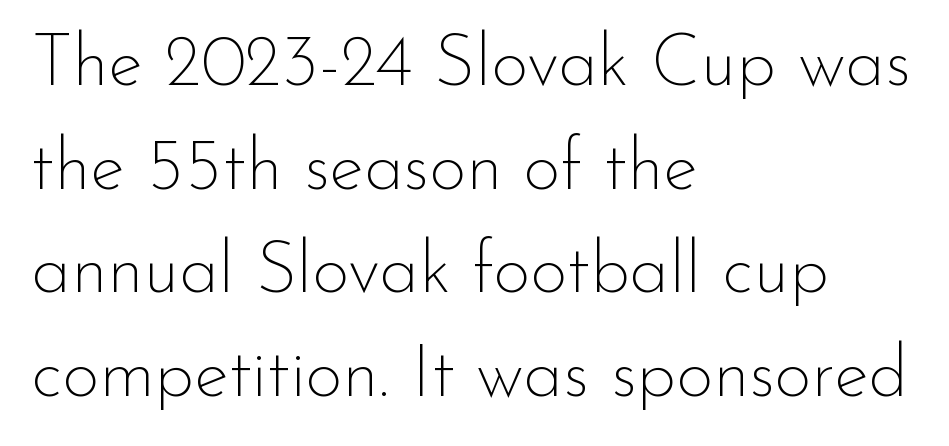
The image shows 72 px thin sans-serif type, upright; set left-aligned, normal line spacing (1.44x), normal letter spacing, not underlined; low stroke contrast and a small x-height.
